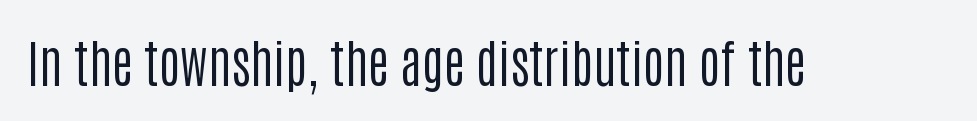
The image shows 51 px regular-weight, condensed sans-serif type, upright; set normal letter spacing, not underlined; low stroke contrast and a large x-height.
